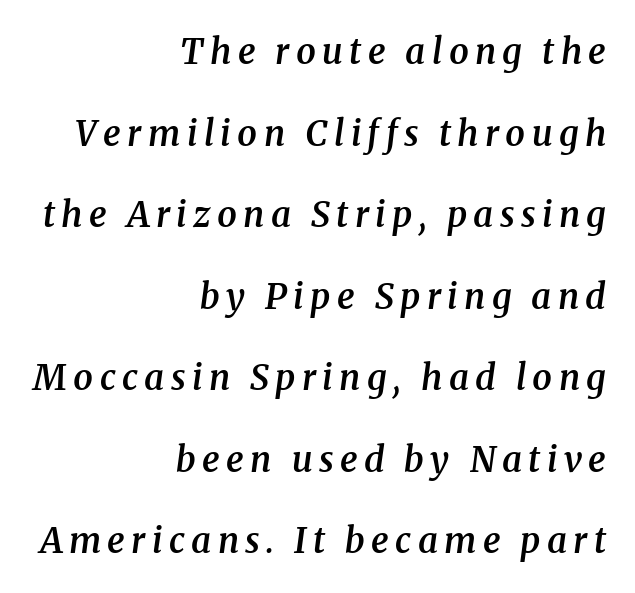
The image shows 35 px semibold serif type, italic (leaning right); set right-aligned, loose line spacing (2.33x), not underlined; medium stroke contrast and a medium x-height.
